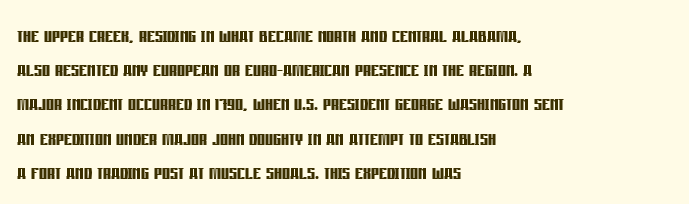
The lines in this sample share a left origin and differ only in where they stop. Summary of vertical rhythm: regular, with standard interline spacing. Italic: no, the glyphs are upright roman. The letterforms sit shoulder to shoulder at normal distance. Set as a true bold cut, around the 700 mark. The baseline area is clear.
